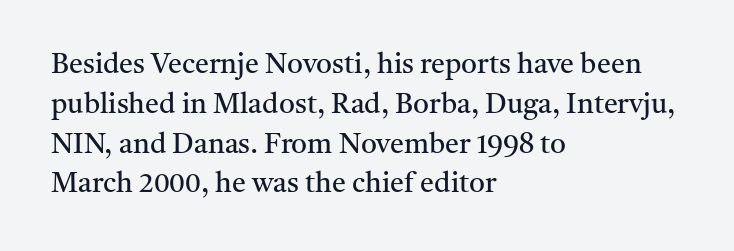
The image shows 28 px regular-weight serif type, upright; set left-aligned, normal line spacing (1.42x), normal letter spacing, not underlined; medium stroke contrast and a medium x-height.
